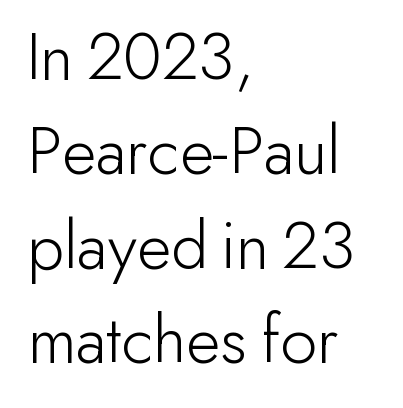
{"serif": "no", "italic": "no", "bold": "no", "weight": "light", "width": "normal", "stroke_contrast": "low", "x_height": "small", "monospaced": "no", "underline": "no", "align": "left", "line_spacing": "normal", "line_spacing_ratio": 1.33, "letter_spacing": "normal", "letter_spacing_em": 0.0, "glyph_px": 71}
